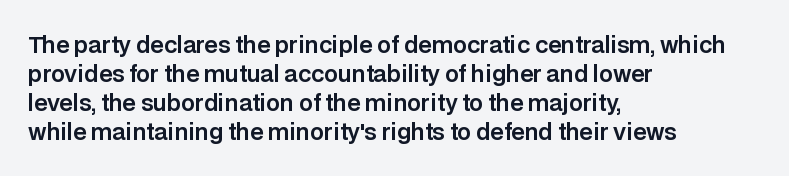
It's the straight-up-and-down kind of type. The horizontal fit of the characters is conventional and even. These lines are set flush left with a ragged right edge. Glance below the letters and you will spot only blank space.
